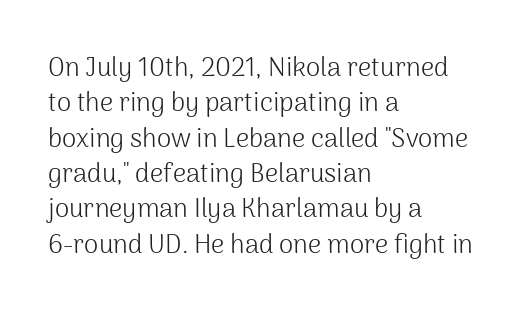
The image shows 26 px text type, upright; set left-aligned, normal line spacing (1.36x), normal letter spacing, not underlined.
